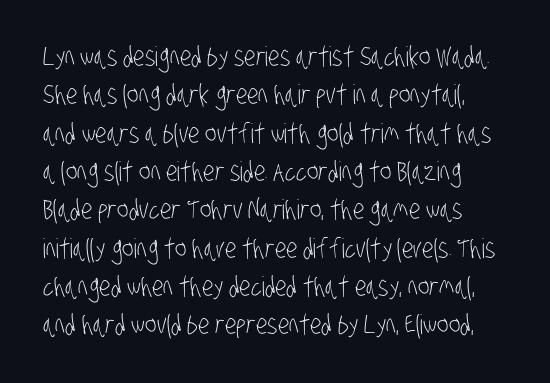
The image shows 27 px text type; set normal line spacing (1.42x), normal letter spacing, not underlined.
